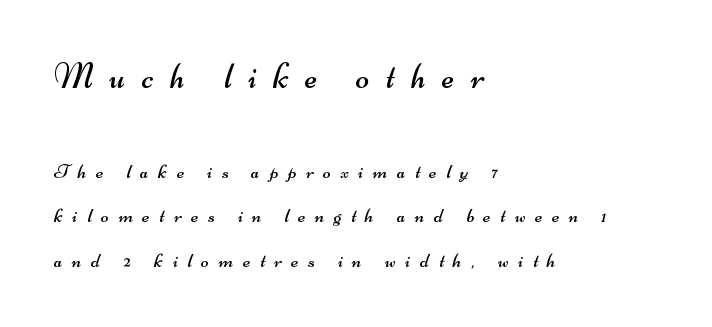
Q: Is the text bold? A: No.
Q: Is the typeface a serif or a sans-serif typeface? A: Sans-serif.
Q: Is the text underlined? A: No.
Q: How is the paragraph aligned? A: Left-aligned.
Q: Is the spacing between letters normal or unusually wide? A: Unusually wide.
Q: Is the spacing between lines tight, normal or loose? A: Loose.
Q: Which block of text is set in a larger size, the first (top) or the second (bottom)? A: The first (top) one.
Q: Width (condensed, normal, or wide)? A: Wide.
Q: Stroke contrast? A: Medium.
Q: x-height? A: Small.
Q: Monospaced? A: No.
